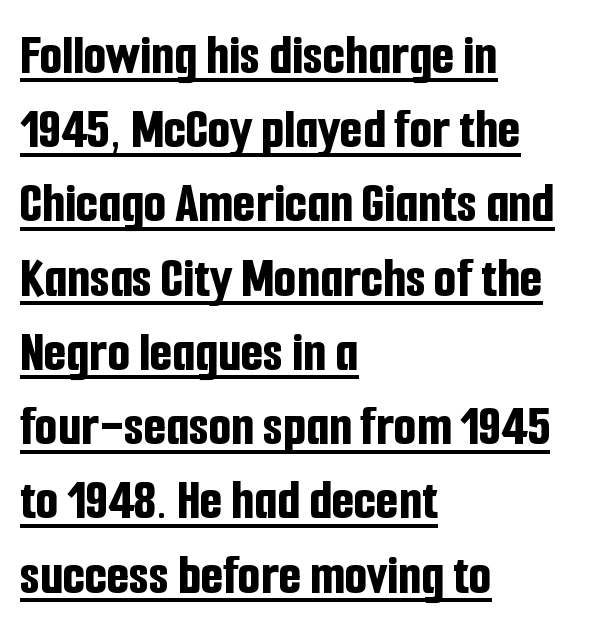
You'd pick this weight for a headline — it's a proper bold. Upright lettering throughout. Somebody hit Ctrl+U on this one — the words are underlined. The vertical gap from one line to the next is medium.
